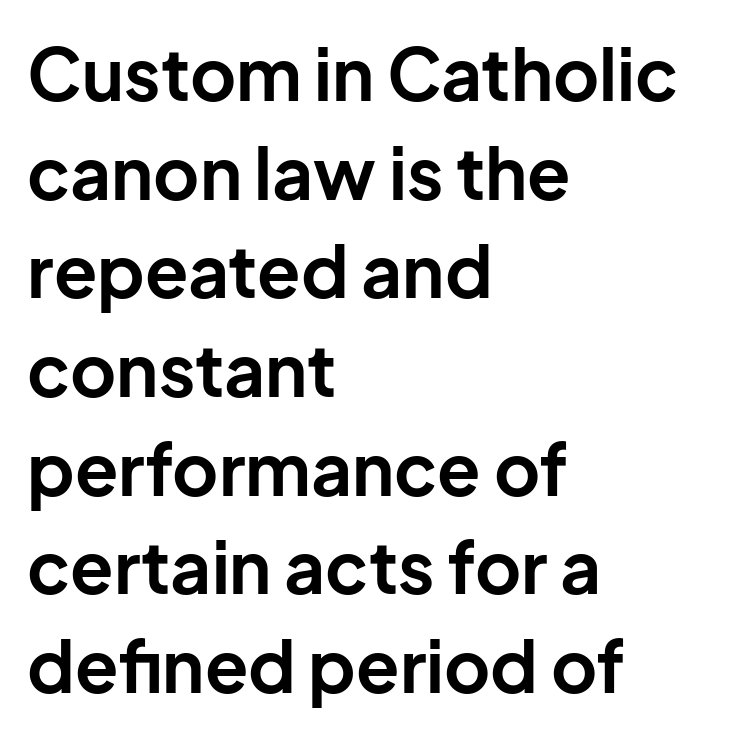
The image shows 71 px bold sans-serif type, upright; set left-aligned, normal line spacing (1.39x), normal letter spacing, not underlined; low stroke contrast and a medium x-height.
